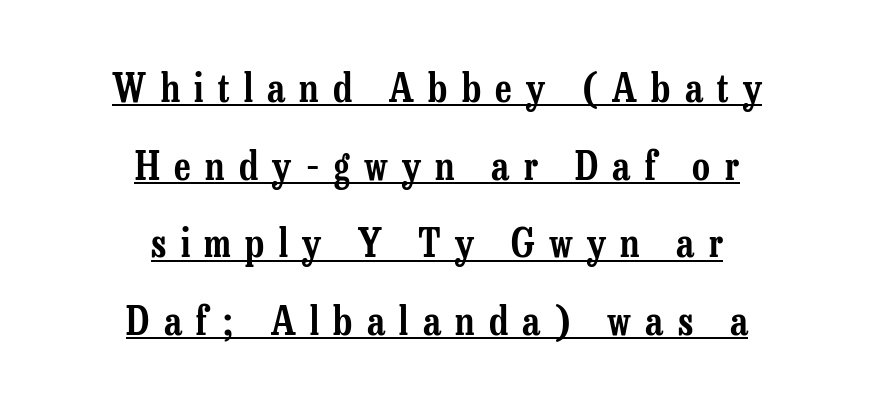
The characters display serif detailing at their extremities. The block of text is sparse from top to bottom, with ample space between rows. Like a heading marked for emphasis, these lines bear an underscore. Here the designer chose a conventional face with non-uniform glyph widths.
